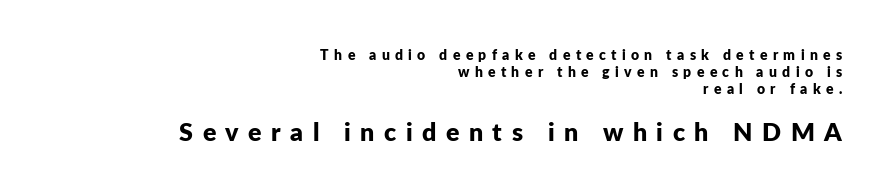
{"italic": "no", "bold": "yes", "underline": "no", "align": "right", "line_spacing_ratio": 1.23, "letter_spacing": "wide", "letter_spacing_em": 0.38, "larger_block": "second", "size_ratio": 1.79, "glyph_px": 25}
